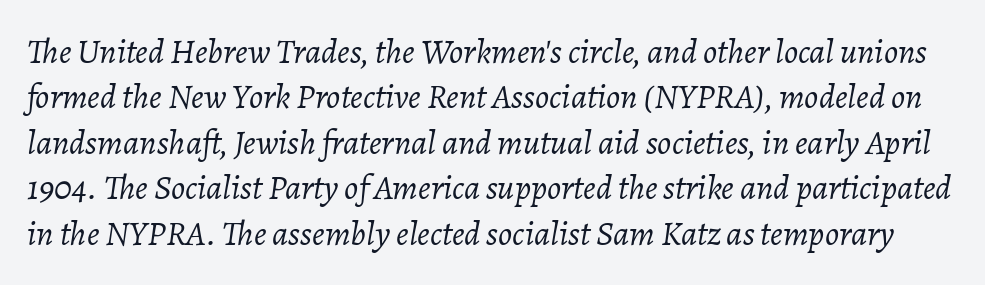
A typesetter would call this leading conventional body-copy spacing. The zone under the glyphs is completely vacant. An italicized treatment has been applied to the whole sample. The tracking reads as untouched default to a designer's eye. Heft: none added — not bold. Spacing verdict: proportional, widths tailored to each character.
